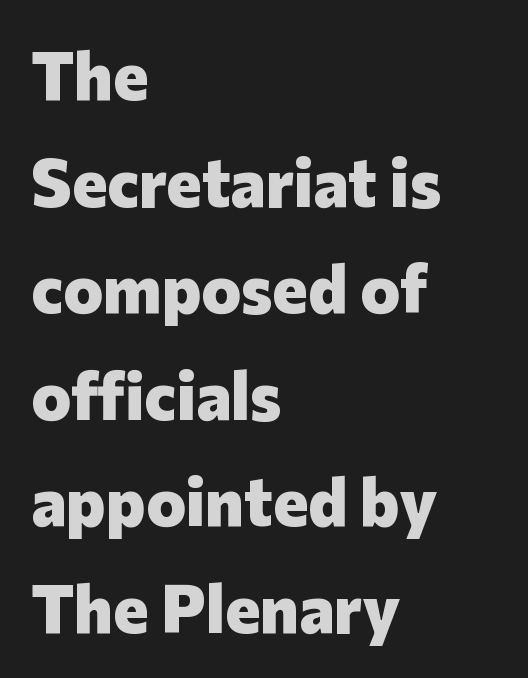
Q: Is the text bold? A: Yes.
Q: Is the text italic (slanted)? A: No, it is upright.
Q: Is the typeface a serif or a sans-serif typeface? A: Sans-serif.
Q: Is the text underlined? A: No.
Q: How is the paragraph aligned? A: Left-aligned.
Q: Is the spacing between letters normal or unusually wide? A: Normal.
Q: Is the spacing between lines tight, normal or loose? A: Normal.
Q: Width (condensed, normal, or wide)? A: Normal.
Q: Stroke contrast? A: Low.
Q: x-height? A: Medium.
Q: Monospaced? A: No.
